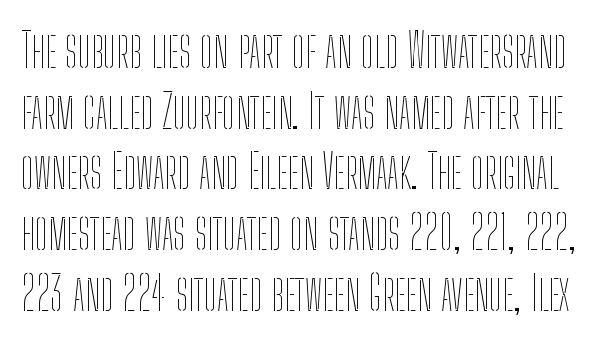
The image shows 47 px thin, condensed type, upright; set normal line spacing (1.29x), normal letter spacing, not underlined; low stroke contrast and a medium x-height.
